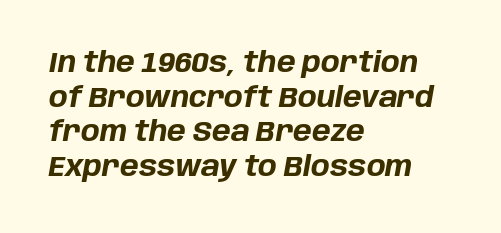
Does extra space separate the letters? No, they use regular spacing. Think of a printed novel: that variable character pitch is what you see here. Reading down the block, your eye returns to a fixed left position each line. Unmarked baselines from the first word to the last.
